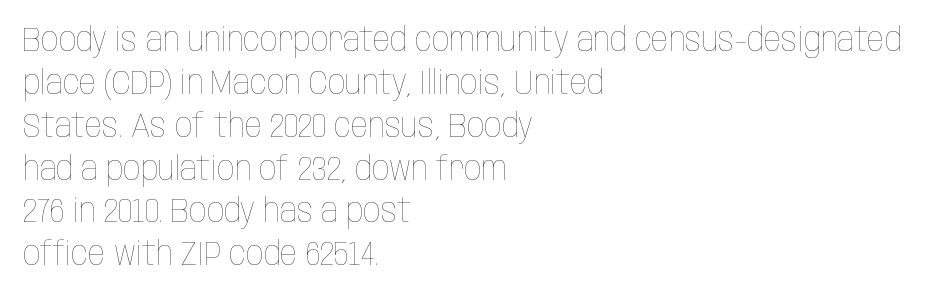
The image shows 34 px thin, condensed type, upright; set left-aligned, normal line spacing (1.26x), normal letter spacing, not underlined; low stroke contrast and a large x-height.
